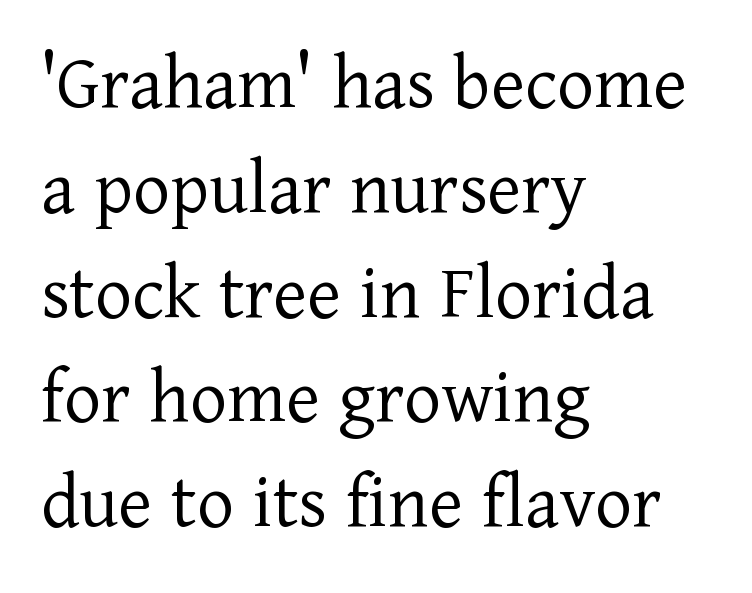
The image shows 80 px light serif type, upright; set left-aligned, normal line spacing (1.31x), normal letter spacing, not underlined; low stroke contrast and a medium x-height.
